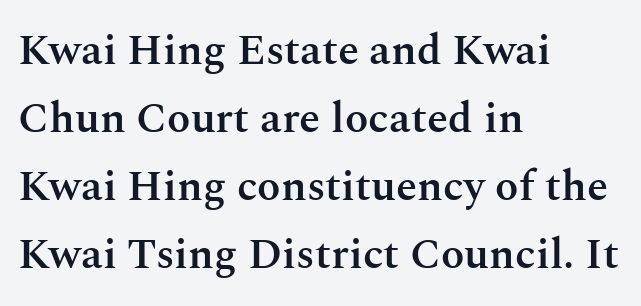
I'd call this a serif setting — the letters wear small feet. Characters follow at the spacing the type designer built in. Look at the stroke-to-counter ratio: somewhat heavy, a semibold. Letters rest on an invisible, unmarked baseline.
